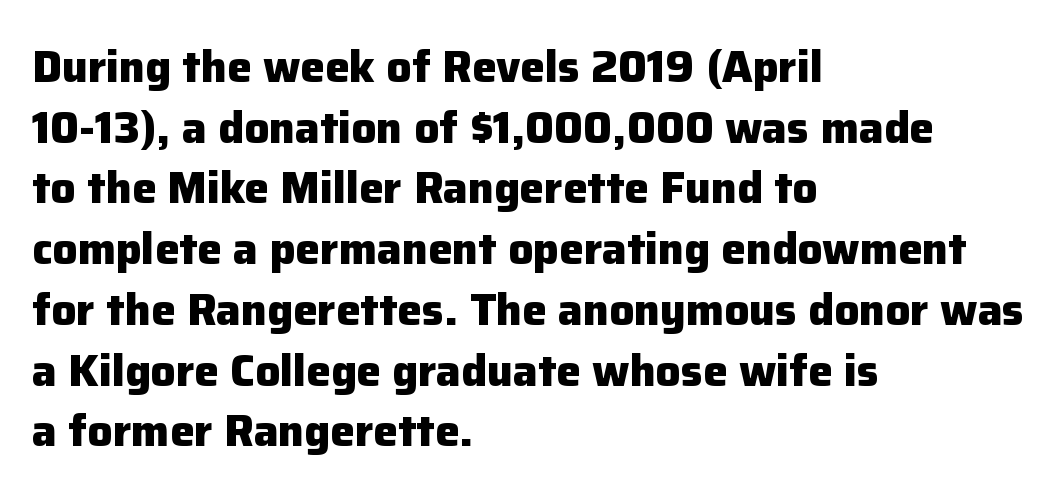
The image shows 44 px heavy sans-serif type, upright; set left-aligned, normal line spacing (1.38x), normal letter spacing, not underlined; low stroke contrast and a medium x-height.
